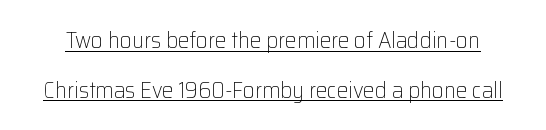
{"italic": "no", "bold": "no", "underline": "yes", "line_spacing": "loose", "line_spacing_ratio": 2.16, "letter_spacing": "normal", "letter_spacing_em": 0.0, "glyph_px": 23}
